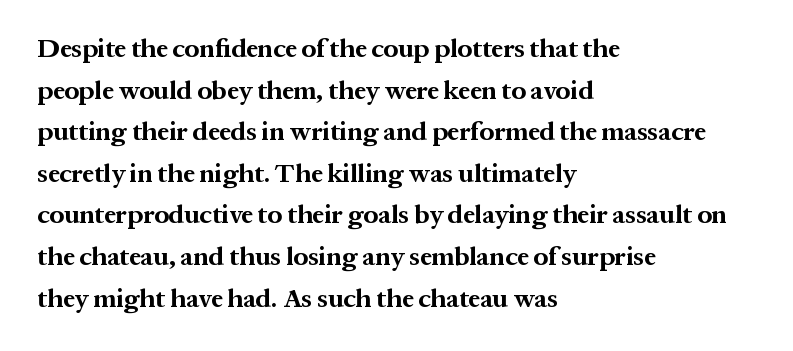
The image shows 26 px bold type, upright; set left-aligned, normal line spacing (1.6x), normal letter spacing, not underlined.
